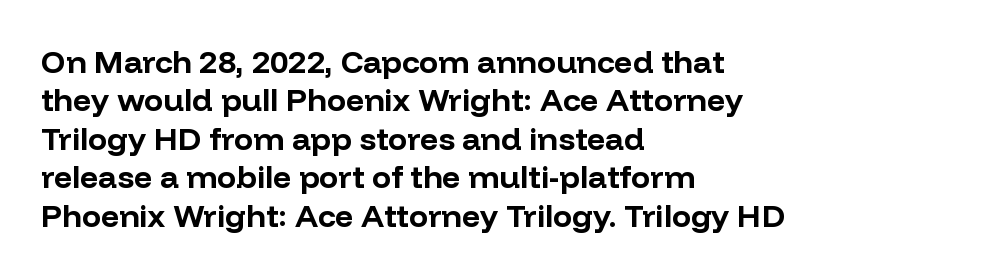
Q: Is the text bold? A: Yes.
Q: Is the text italic (slanted)? A: No, it is upright.
Q: Is the typeface a serif or a sans-serif typeface? A: Sans-serif.
Q: Is the text underlined? A: No.
Q: How is the paragraph aligned? A: Left-aligned.
Q: Is the spacing between letters normal or unusually wide? A: Normal.
Q: Width (condensed, normal, or wide)? A: Normal.
Q: Stroke contrast? A: Low.
Q: x-height? A: Medium.
Q: Monospaced? A: No.
